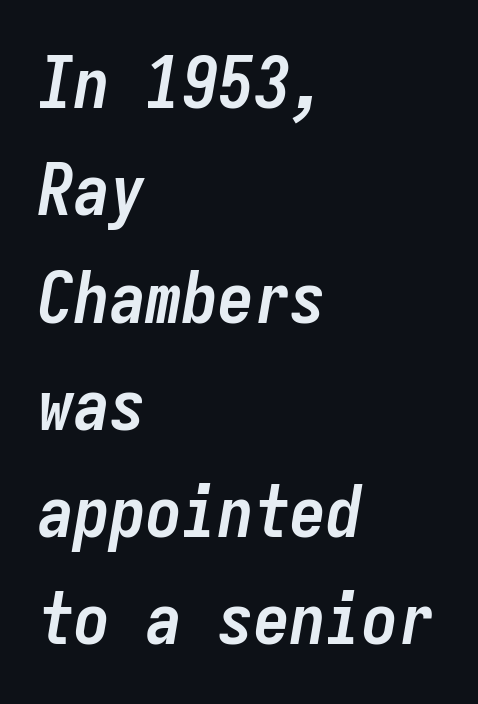
Summary of weight: heavy, a full bold. The passage shown is typed in a monospace face where columns stay perfectly aligned. Tracking value appears to be zero — textbook default spacing. Descender tails drop into unmarked territory.
